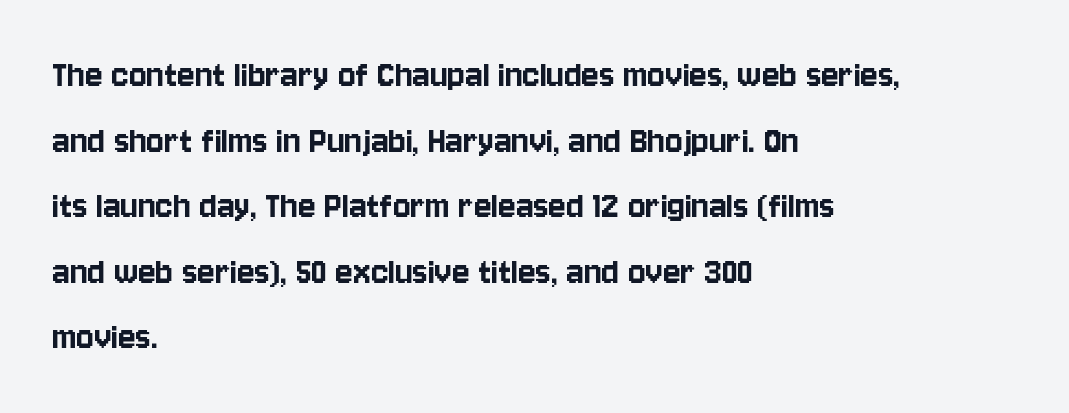
Regarding serifs, this sample does without them. Interline gaps are of average width in this sample. The lines in this sample share a left origin and differ only in where they stop. Each row of text sits above clean, open space. Proportional: the letters do not fall into vertical columns.
